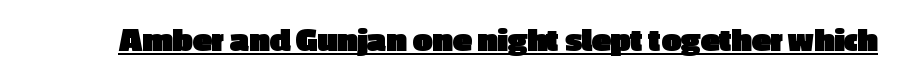
Q: Is the text bold? A: Yes.
Q: Is the text italic (slanted)? A: No, it is upright.
Q: Is the typeface a serif or a sans-serif typeface? A: Sans-serif.
Q: Is the text underlined? A: Yes.
Q: Is the spacing between letters normal or unusually wide? A: Normal.
Q: Width (condensed, normal, or wide)? A: Normal.
Q: x-height? A: Medium.
Q: Monospaced? A: No.
